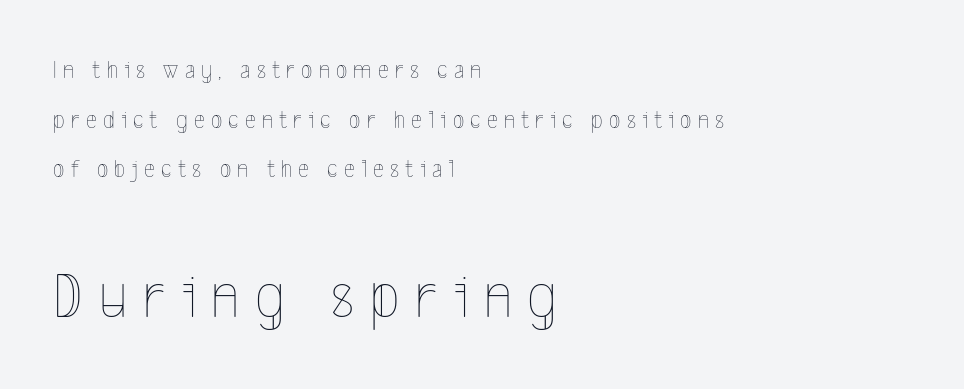
Letter spacing: wide. Proportional: the letters do not fall into vertical columns. All the whitespace from short lines collects on the right. Type size steps up from the first block to the second. Is this a heavy cut? Hardly; it is regular or lighter. What's the leading like? Stretched, with rows far apart.
